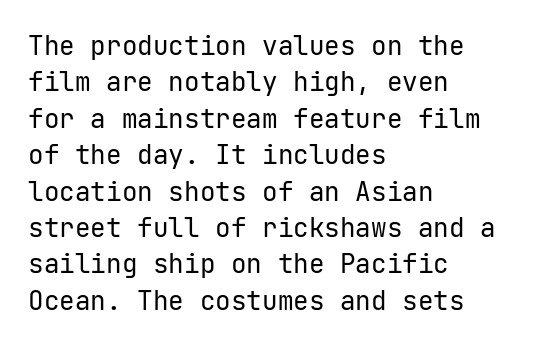
{"italic": "no", "bold": "no", "underline": "no", "align": "left", "line_spacing": "normal", "line_spacing_ratio": 1.4, "letter_spacing": "normal", "letter_spacing_em": 0.0, "glyph_px": 26}
